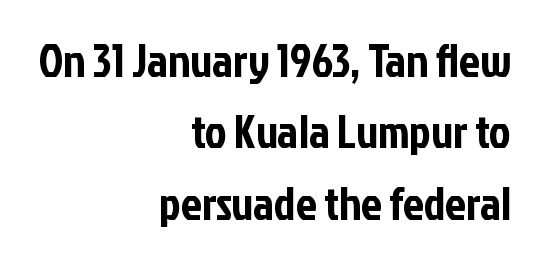
The rendering uses a moderate line-height, typical for paragraphs. The specimen omits any rule beneath the text block's lines. A student would call this right alignment; a typographer would say flush right, rag left. You can tell from the bare stems that sans-serif type was used. These lines were composed using upright roman letters.
